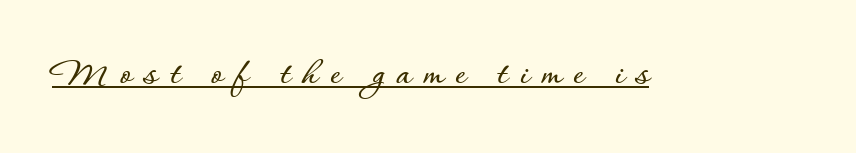
Observe the wide spacing: letters keep a clear distance from each other. The glyphs are accompanied by a horizontal stroke just below them. Is this a fixed-width face? No — the glyphs have proportional, varying widths.
